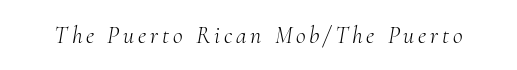
{"italic": "yes", "lean": "right", "slant_degrees": 10, "bold": "no", "underline": "no", "glyph_px": 24}
